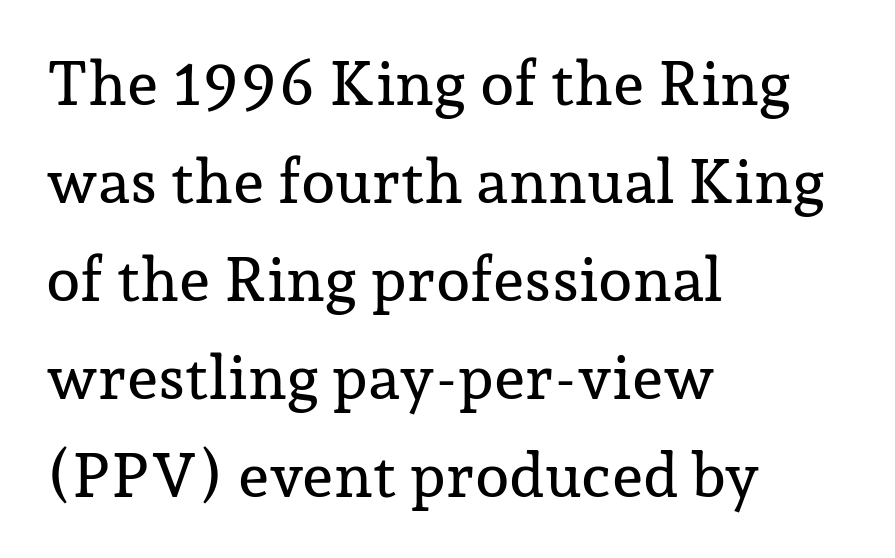
Q: Is the text italic (slanted)? A: No, it is upright.
Q: Is the typeface a serif or a sans-serif typeface? A: Serif.
Q: Is the text underlined? A: No.
Q: How is the paragraph aligned? A: Left-aligned.
Q: Is the spacing between letters normal or unusually wide? A: Normal.
Q: Is the spacing between lines tight, normal or loose? A: Normal.
Q: Width (condensed, normal, or wide)? A: Normal.
Q: Stroke contrast? A: Low.
Q: x-height? A: Medium.
Q: Monospaced? A: No.
